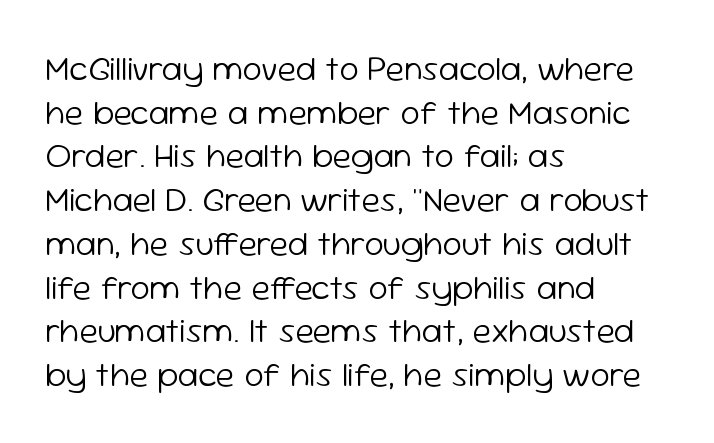
Q: Is the text bold? A: No.
Q: Is the text italic (slanted)? A: No, it is upright.
Q: Is the typeface a serif or a sans-serif typeface? A: Sans-serif.
Q: Is the text underlined? A: No.
Q: How is the paragraph aligned? A: Left-aligned.
Q: Is the spacing between letters normal or unusually wide? A: Normal.
Q: Is the spacing between lines tight, normal or loose? A: Normal.
Q: Width (condensed, normal, or wide)? A: Normal.
Q: Stroke contrast? A: Low.
Q: x-height? A: Medium.
Q: Monospaced? A: No.
